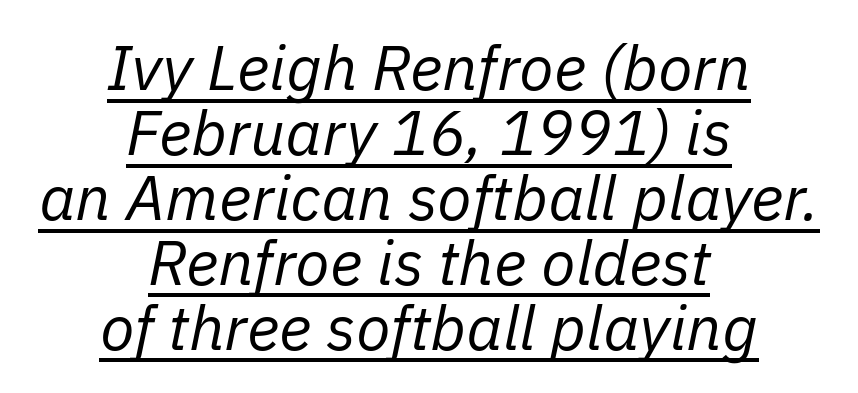
Think standard paragraph weight, or any step lighter than that. The rendering keeps characters at their native spacing. The lines are quadded center. In designer terms, the underline attribute is active on this setting. Leading is clearly below the norm, producing a dense column. Quick note: italic.
